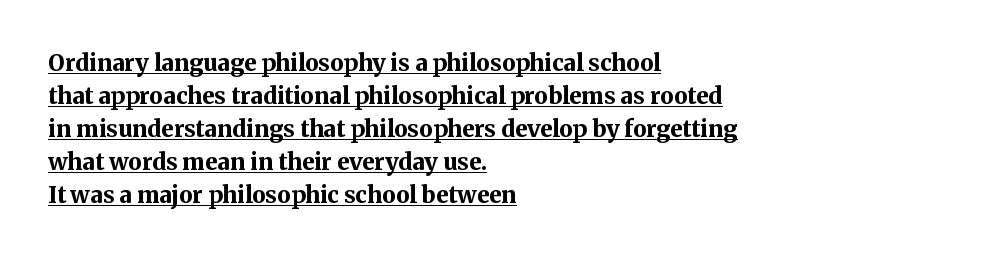
Q: Is the text bold? A: Yes.
Q: Is the text italic (slanted)? A: No, it is upright.
Q: Is the text underlined? A: Yes.
Q: How is the paragraph aligned? A: Left-aligned.
Q: Is the spacing between letters normal or unusually wide? A: Normal.
Q: Is the spacing between lines tight, normal or loose? A: Normal.
